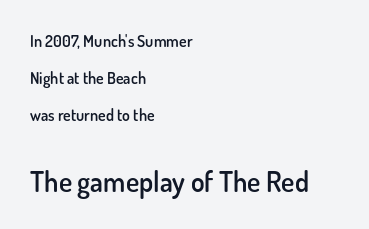
{"serif": "no", "italic": "no", "bold": "semi", "weight": "semibold", "width": "normal", "stroke_contrast": "low", "x_height": "small", "monospaced": "no", "underline": "no", "align": "left", "line_spacing": "loose", "line_spacing_ratio": 2.3, "letter_spacing": "normal", "letter_spacing_em": 0.0, "larger_block": "second", "size_ratio": 1.75, "glyph_px": 28}
